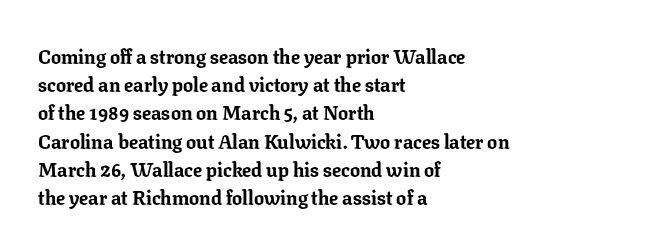
Upright lettering throughout. Each line starts at the same left margin while the right side varies. The passage shown has conventional tracking throughout. The glyphs have the mass of a bold cut. Summary of vertical rhythm: regular, with standard interline spacing. Words float on clear page, feet unadorned.
